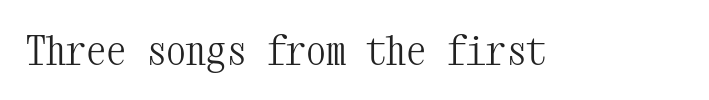
{"serif": "yes", "italic": "no", "bold": "no", "weight": "light", "width": "condensed", "stroke_contrast": "medium", "x_height": "medium", "monospaced": "yes", "underline": "no", "letter_spacing": "normal", "letter_spacing_em": 0.0, "glyph_px": 40}
